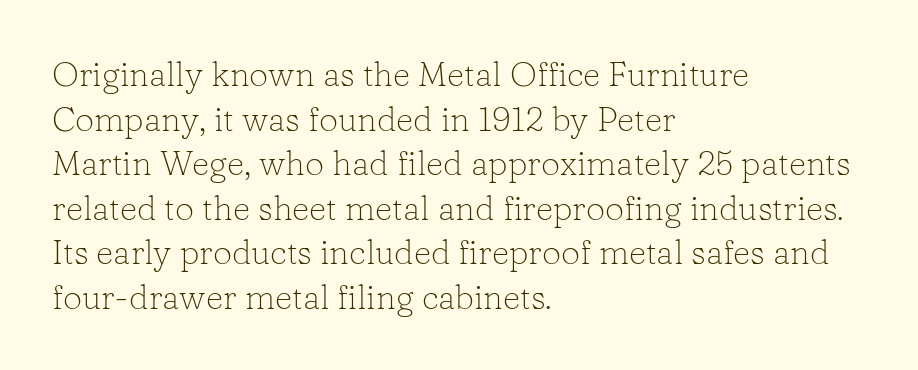
Upright lettering throughout. The face used here is proportionally spaced, like ordinary book or web type. Look at the tracking — it's just the regular setting, nothing added. Unbolded letterforms with no extra heft. The passage shown is typeset with a serif family. The glyphs are unaccompanied by any horizontal stroke below them.
